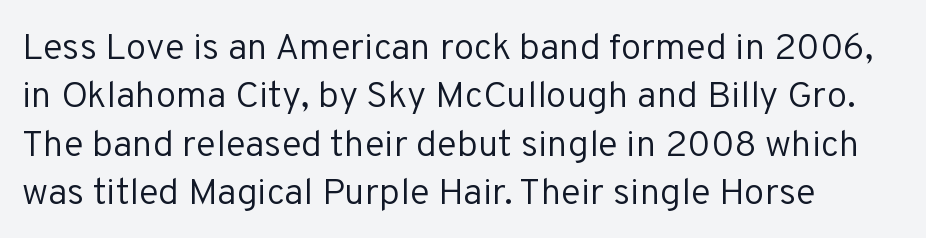
The lines in this sample share a left origin and differ only in where they stop. Does extra space separate the letters? No, they use regular spacing. Any mark beneath the type? The region is blank. Looks like regular typesetting: each glyph gets only the width it needs.
